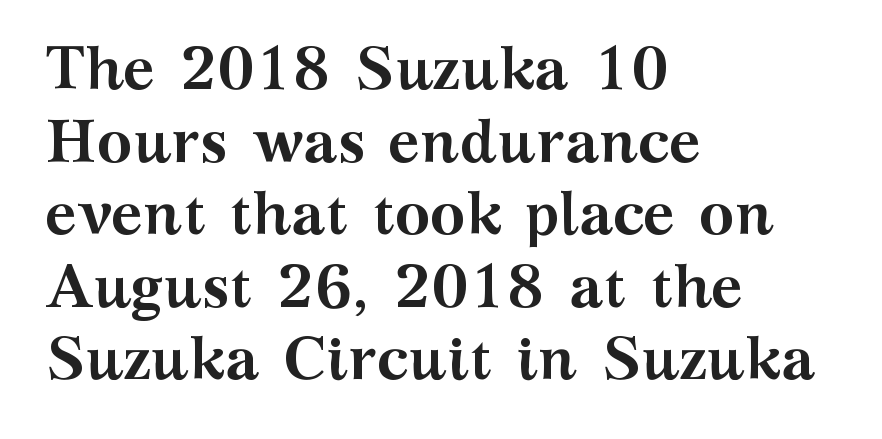
Unmarked baselines from the first word to the last. Look at the tracking — it's just the regular setting, nothing added. Note: serifs present on the glyphs. The lines are quadded left. Proportional: the letters do not fall into vertical columns. Posture: vertical.
